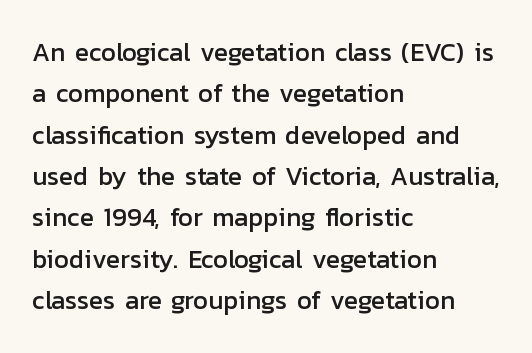
Honestly, there is no underline to notice here at all. Nothing unusual about the tracking: characters are spaced as the font intends. These lines stack with their left ends in a neat column. Posture: vertical. Normally led — the rows are evenly, conventionally spaced.
